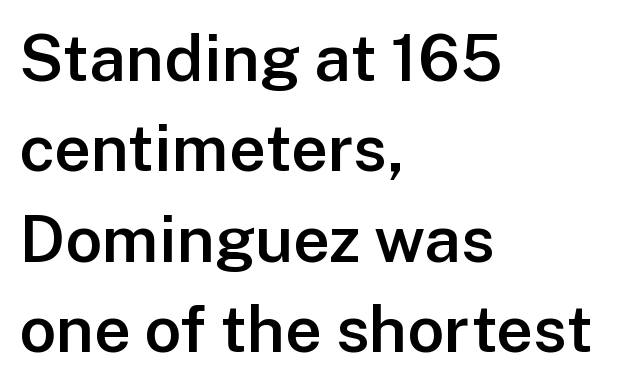
The image shows 65 px semibold sans-serif type, upright; set left-aligned, normal line spacing (1.39x), normal letter spacing, not underlined; low stroke contrast and a medium x-height.
